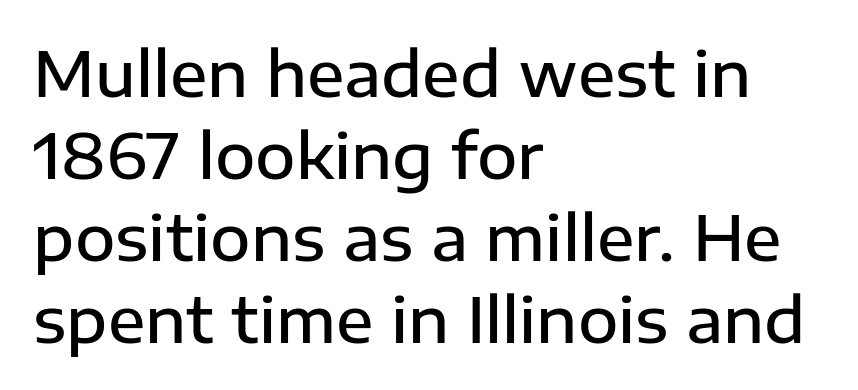
Serifs: no, the terminals of the letterforms are clean. In terms of posture, this sample is upright. Is the block centered? No — it sits flush against the left margin. In terms of leading, this rendering sits right in the middle.
